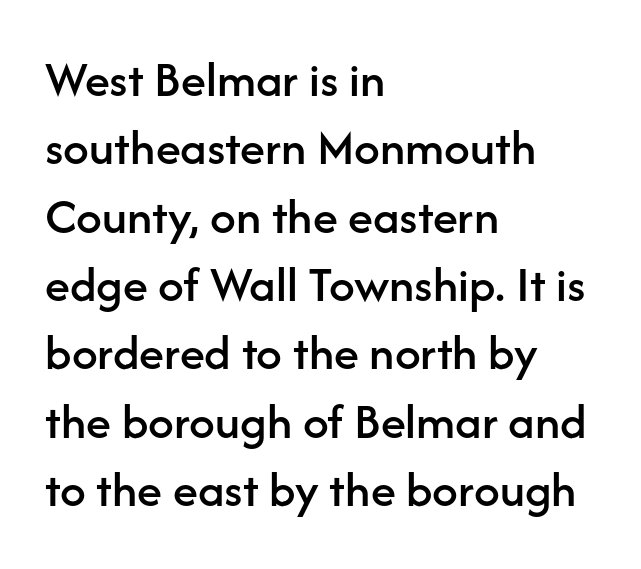
{"serif": "no", "italic": "no", "width": "normal", "stroke_contrast": "low", "x_height": "medium", "monospaced": "no", "underline": "no", "align": "left", "line_spacing": "normal", "line_spacing_ratio": 1.34, "letter_spacing": "normal", "letter_spacing_em": 0.0, "glyph_px": 51}
